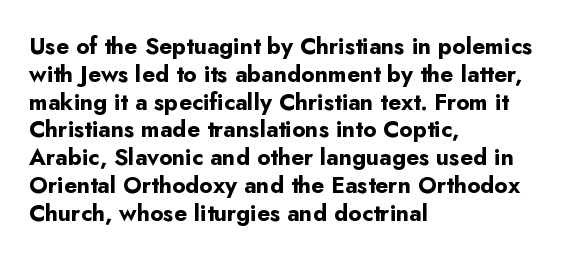
{"italic": "no", "bold": "yes", "underline": "no", "align": "left", "line_spacing_ratio": 1.21, "letter_spacing": "normal", "letter_spacing_em": 0.0, "glyph_px": 23}
